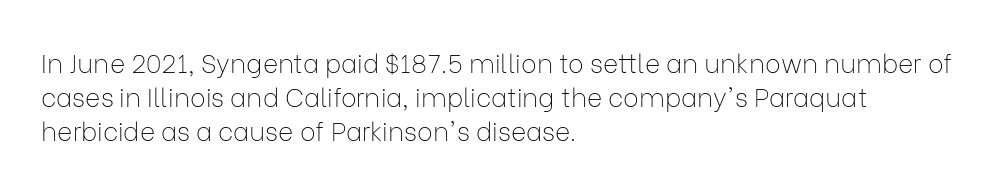
{"italic": "no", "bold": "no", "underline": "no", "align": "left", "line_spacing": "normal", "line_spacing_ratio": 1.31, "letter_spacing": "normal", "letter_spacing_em": 0.0, "glyph_px": 26}
